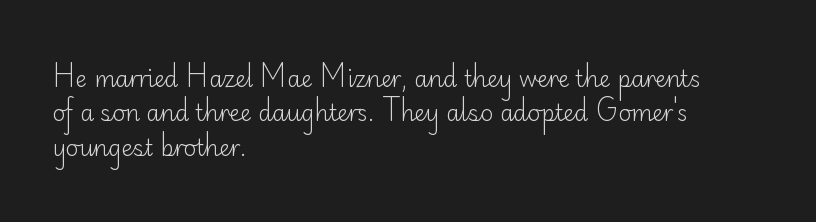
{"italic": "no", "bold": "no", "underline": "no", "align": "left", "line_spacing": "normal", "line_spacing_ratio": 1.56, "letter_spacing": "normal", "letter_spacing_em": 0.0, "glyph_px": 22}
